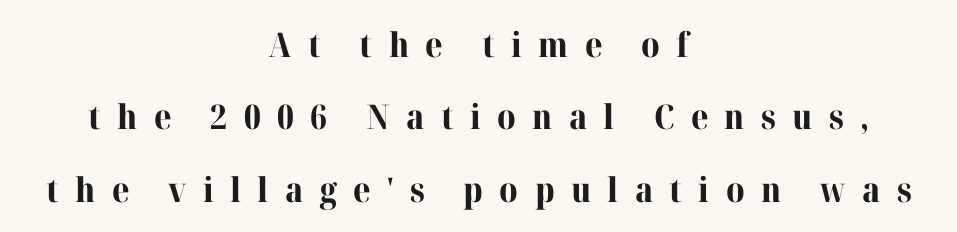
Heavy, bold letterforms. The rendering inserts visible extra space after every character. Character widths vary here, with narrow letters taking less room than wide ones. In terms of leading, this rendering errs on the spacious side. Ordinary non-slanted type is in use. The setting favours the middle, as headings and verse often do.
